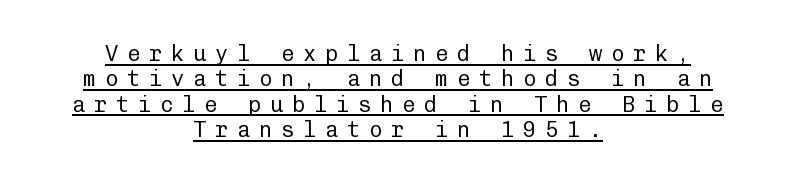
{"italic": "no", "bold": "no", "underline": "yes", "align": "center", "line_spacing": "tight", "line_spacing_ratio": 1.15, "letter_spacing": "wide", "letter_spacing_em": 0.4, "glyph_px": 22}
